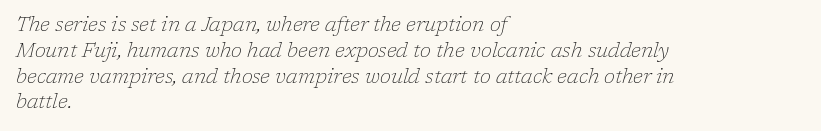
{"italic": "yes", "lean": "right", "slant_degrees": 17, "bold": "no", "underline": "no", "align": "left", "line_spacing": "normal", "line_spacing_ratio": 1.29, "letter_spacing": "normal", "letter_spacing_em": 0.0, "glyph_px": 20}
